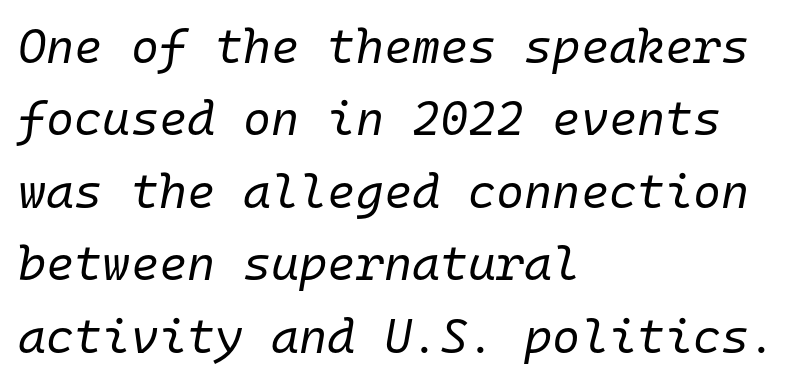
Q: Is the text bold? A: No.
Q: Is the text italic (slanted)? A: Yes, it leans right by about 10 degrees.
Q: Is the text underlined? A: No.
Q: How is the paragraph aligned? A: Left-aligned.
Q: Is the spacing between letters normal or unusually wide? A: Normal.
Q: Is the spacing between lines tight, normal or loose? A: Normal.
Q: Width (condensed, normal, or wide)? A: Normal.
Q: Stroke contrast? A: Low.
Q: x-height? A: Medium.
Q: Monospaced? A: Yes.
